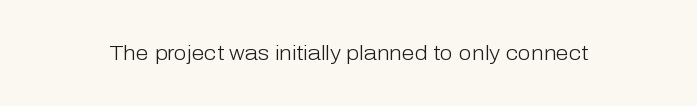
The passage shown is not underscored anywhere. The font's upright variant was chosen for this text. Stems here are at most as thick as an everyday book face. Observe the ordinary spacing: letters are neighbours, not strangers.
